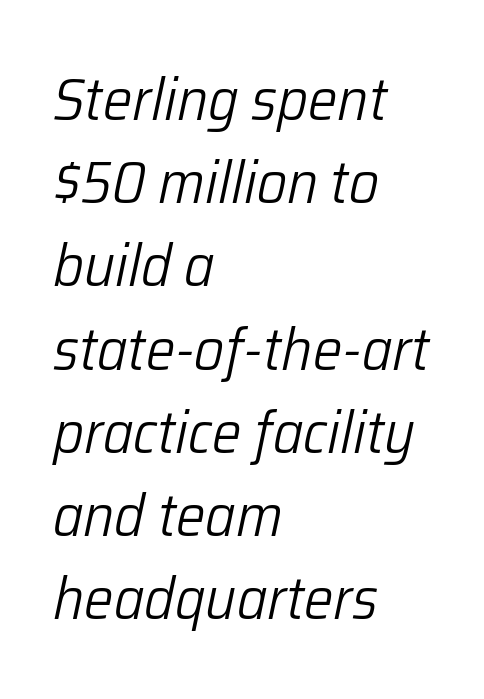
Compared with ordinary roman type, these characters are visibly tilted. Only glyphs here, with clear space below each row. The typesetting does not lean heavy: it is not bold. The setting favours the left margin, as ordinary paragraphs usually do. Think of a printed novel: that variable character pitch is what you see here. The line-height multiplier appears to be the usual default.
